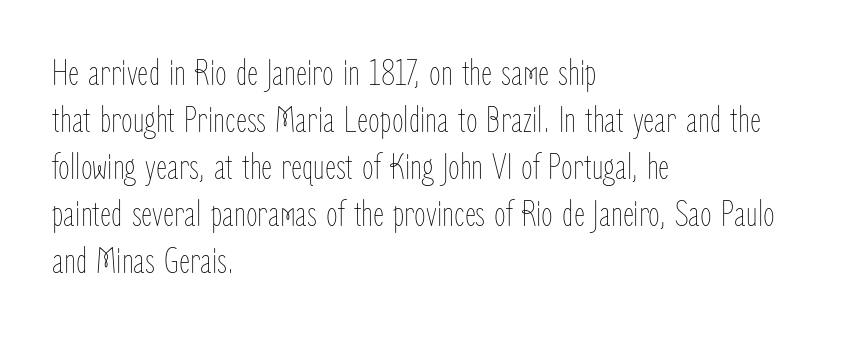
{"italic": "no", "bold": "no", "weight": "thin", "width": "condensed", "stroke_contrast": "low", "x_height": "medium", "monospaced": "no", "underline": "no", "align": "left", "line_spacing_ratio": 1.24, "letter_spacing": "normal", "letter_spacing_em": 0.0, "glyph_px": 38}
